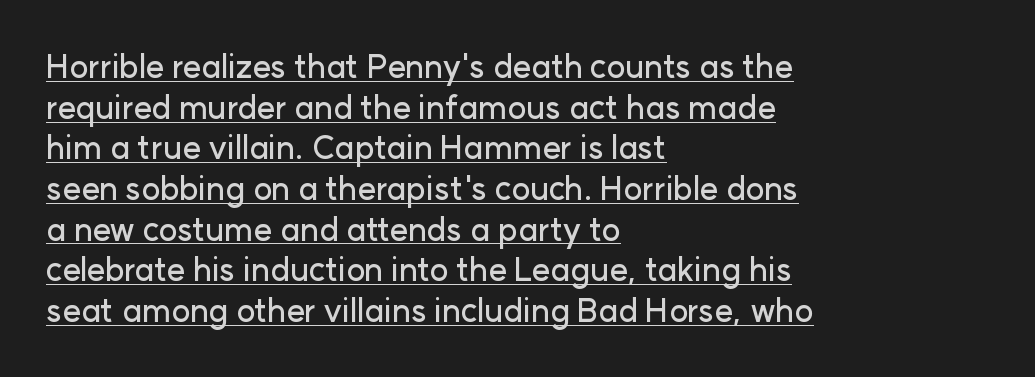
Varying glyph widths throughout — classic text-font behaviour. Horizontal alignment here is leftward, the default for most running prose. A roman cut, with each character standing at attention. The face used here appears with an underline applied.
